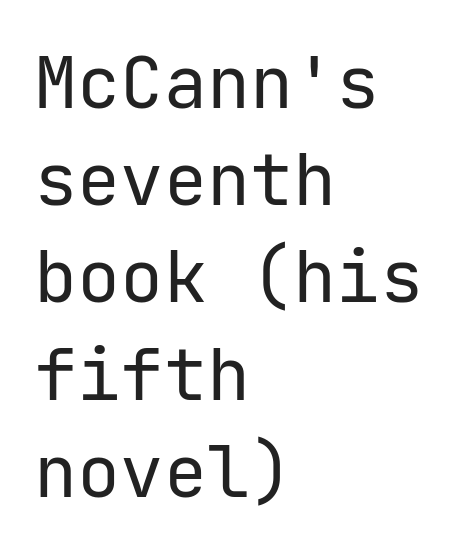
Typeset ragged right — the left edge is the straight one. Each row of text sits above clean, open space. Do the letters lean? They stand straight. Compared with a typical body face, this is equally light or lighter still.
